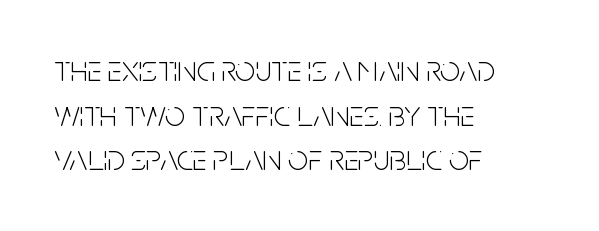
If you drew a line through each stem, it would be perfectly vertical. Notice how the passage keeps a crisp vertical edge on the left only. Stem width sits at or under what a default text font uses. The letters carry no serifs — their stems end cleanly without finishing strokes. Each row of text sits above clean, open space. Note the varied advance widths — an 'i' is clearly narrower than an 'm'.
